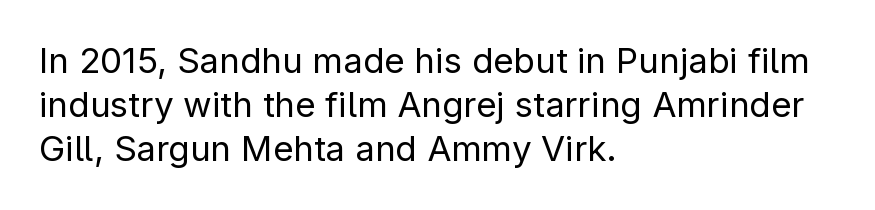
The image shows 35 px regular-weight sans-serif type, upright; set left-aligned, normal line spacing (1.26x), normal letter spacing, not underlined; low stroke contrast and a medium x-height.
